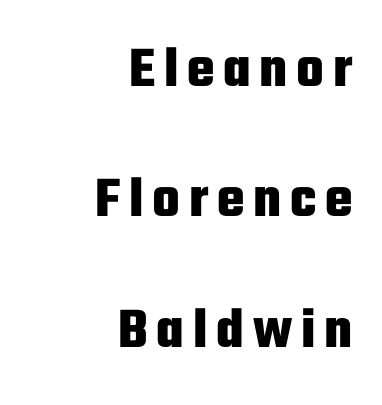
The image shows 58 px heavy, condensed sans-serif type, upright; set right-aligned, loose line spacing (2.25x), not underlined; low stroke contrast and a medium x-height.
